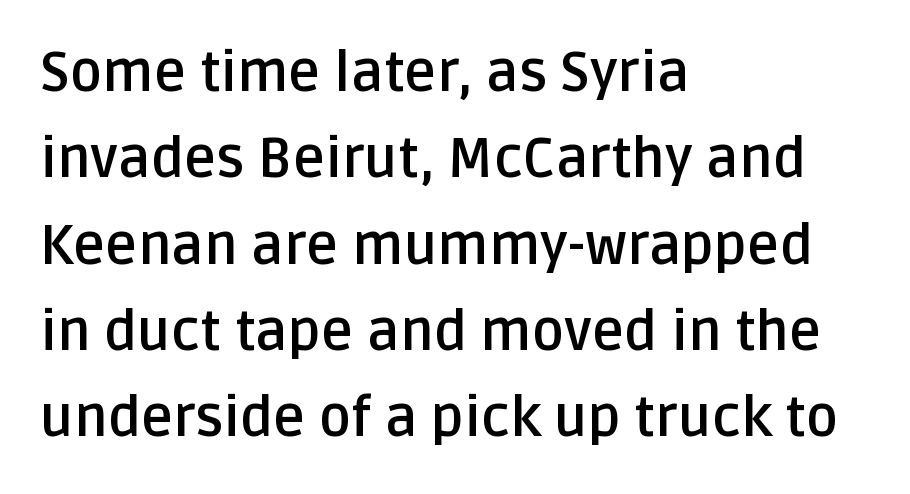
The image shows 55 px semibold sans-serif type, upright; set left-aligned, normal line spacing (1.57x), normal letter spacing, not underlined; low stroke contrast and a large x-height.
